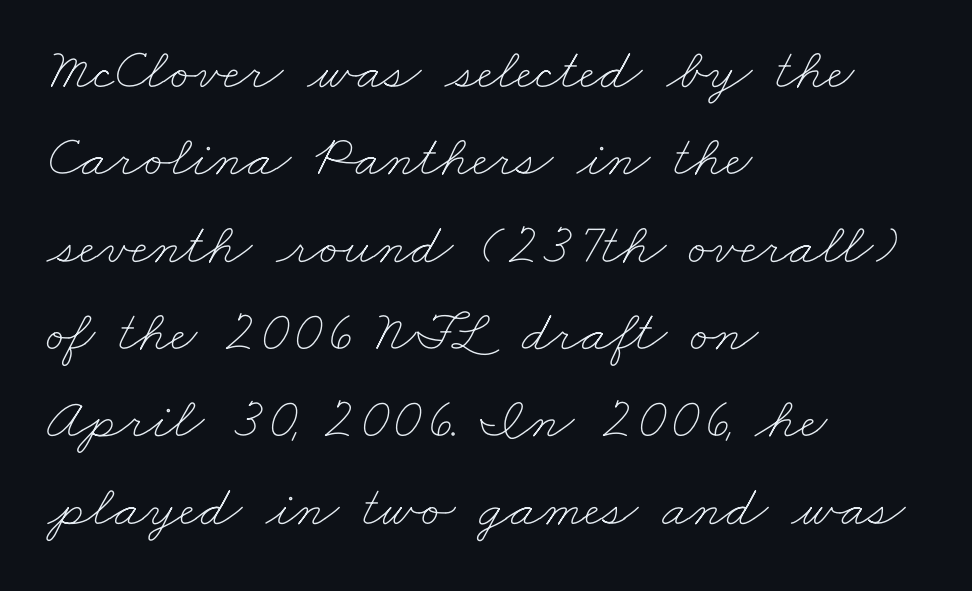
Q: Is the text bold? A: No.
Q: Is the text underlined? A: No.
Q: How is the paragraph aligned? A: Left-aligned.
Q: Is the spacing between letters normal or unusually wide? A: Normal.
Q: Is the spacing between lines tight, normal or loose? A: Normal.
Q: Width (condensed, normal, or wide)? A: Wide.
Q: Stroke contrast? A: Low.
Q: x-height? A: Small.
Q: Monospaced? A: No.
